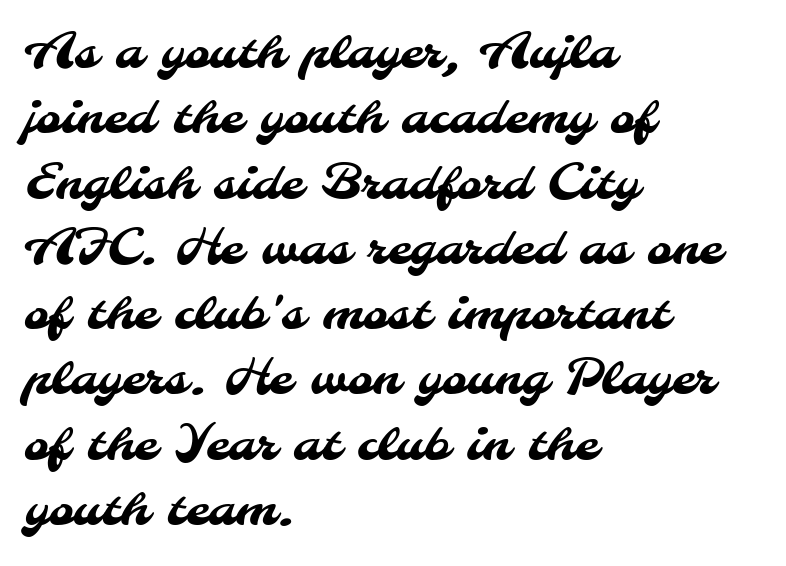
The image shows 48 px sans-serif type; set left-aligned, normal line spacing (1.36x), normal letter spacing, not underlined; medium stroke contrast and a small x-height.
